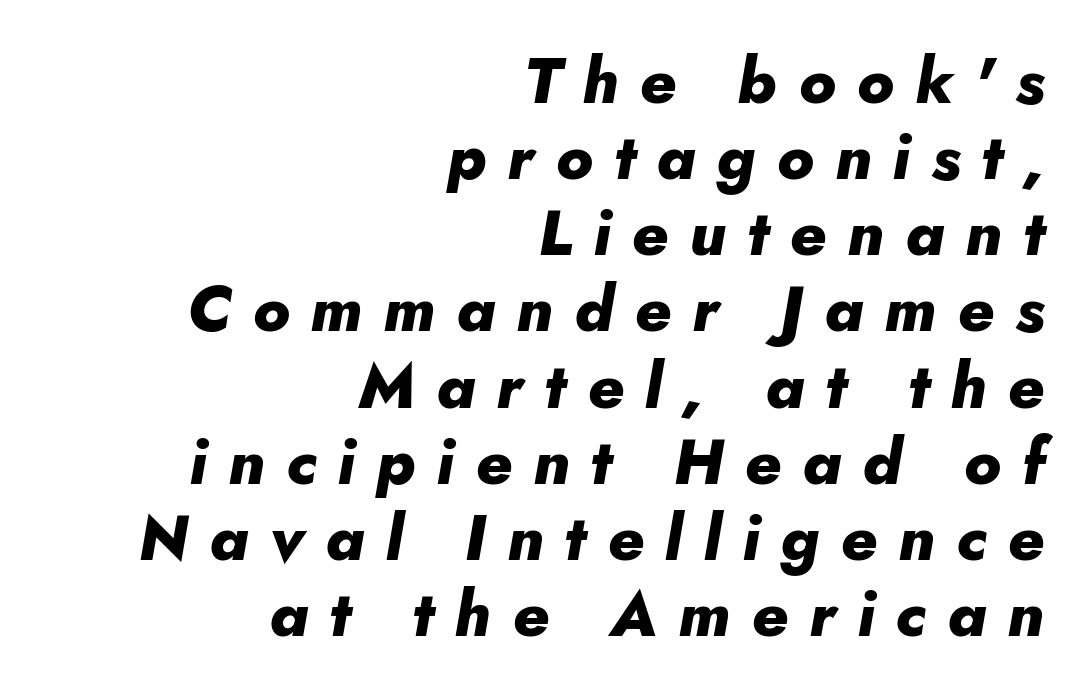
The image shows 64 px heavy type, italic (leaning right); set right-aligned, line spacing 1.19x, unusually wide letter spacing (+0.33 em), not underlined; low stroke contrast and a small x-height.
